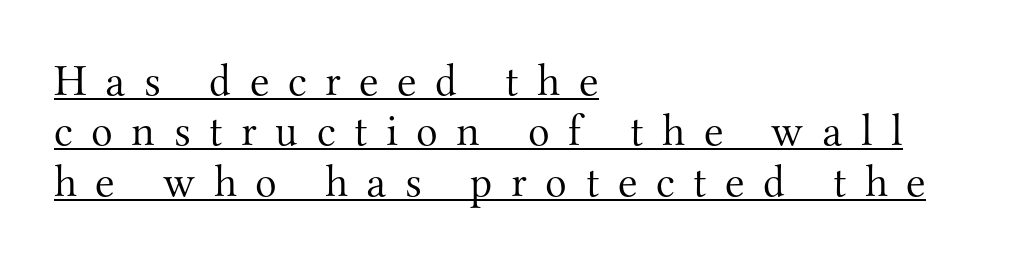
Q: Is the text bold? A: No.
Q: Is the text italic (slanted)? A: No, it is upright.
Q: Is the typeface a serif or a sans-serif typeface? A: Serif.
Q: Is the text underlined? A: Yes.
Q: How is the paragraph aligned? A: Left-aligned.
Q: Is the spacing between letters normal or unusually wide? A: Unusually wide.
Q: Is the spacing between lines tight, normal or loose? A: Tight.
Q: Width (condensed, normal, or wide)? A: Normal.
Q: Stroke contrast? A: Medium.
Q: x-height? A: Small.
Q: Monospaced? A: No.
